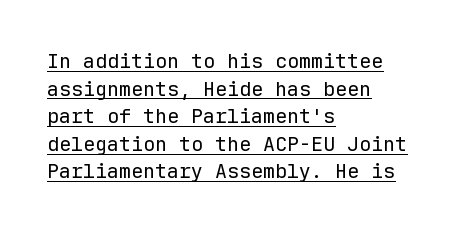
Nope, not italic — everything's standing straight. The strokes carry an ordinary text weight at most. In CSS terms this would be text-align: left. The letters sit at their default tracking, neither squeezed nor spread.
